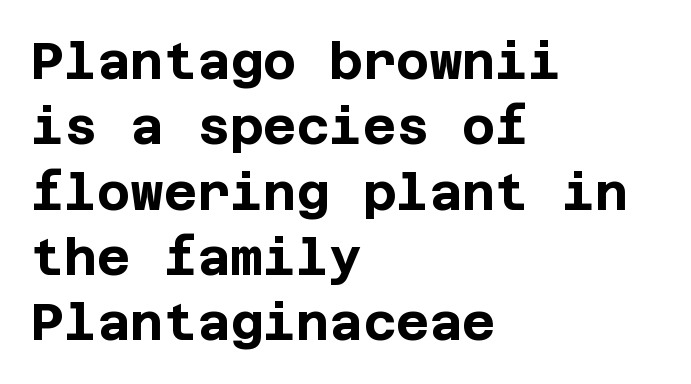
{"serif": "no", "italic": "no", "bold": "yes", "weight": "bold", "width": "normal", "stroke_contrast": "low", "x_height": "large", "underline": "no", "align": "left", "line_spacing": "normal", "line_spacing_ratio": 1.28, "letter_spacing": "normal", "letter_spacing_em": 0.0, "glyph_px": 51}
